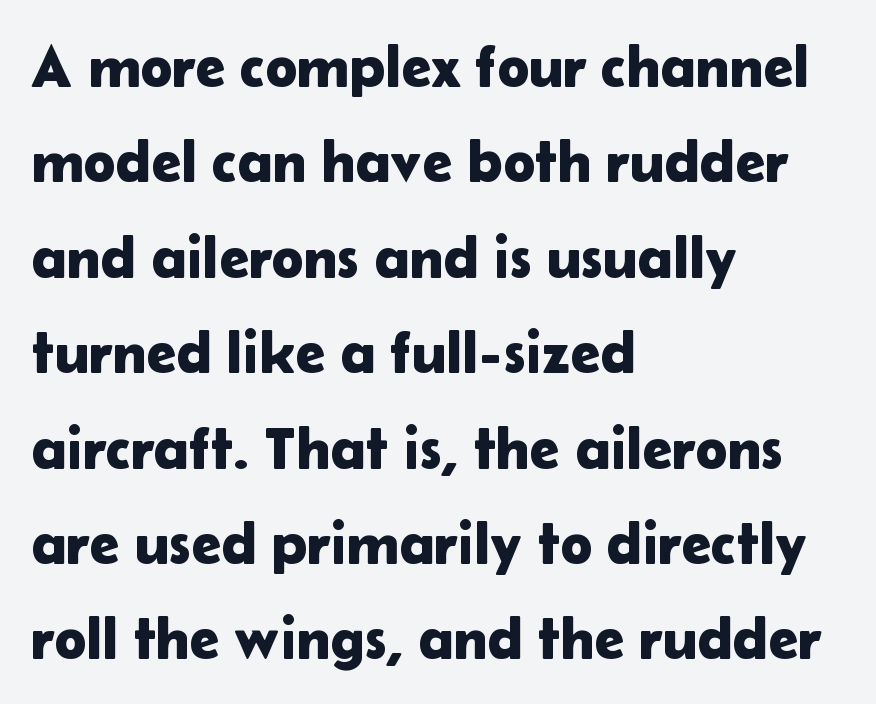
Q: Is the text italic (slanted)? A: No, it is upright.
Q: Is the typeface a serif or a sans-serif typeface? A: Sans-serif.
Q: Is the text underlined? A: No.
Q: How is the paragraph aligned? A: Left-aligned.
Q: Is the spacing between letters normal or unusually wide? A: Normal.
Q: Is the spacing between lines tight, normal or loose? A: Normal.
Q: Width (condensed, normal, or wide)? A: Normal.
Q: Stroke contrast? A: Low.
Q: x-height? A: Medium.
Q: Monospaced? A: No.
